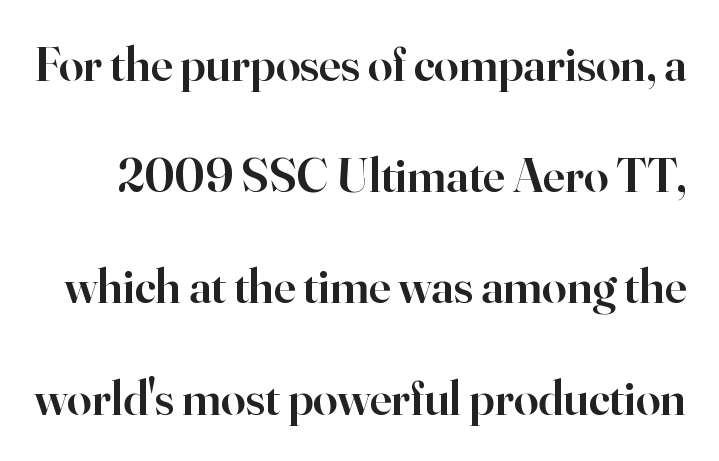
The glyphs have the mass of a demibold cut, below bold. Look at the tracking — it's just the regular setting, nothing added. Italic? Not at all — the glyphs are vertical. Horizontal bands of white between lines are thick stripes. Check the space under the baseline: it is left empty.
